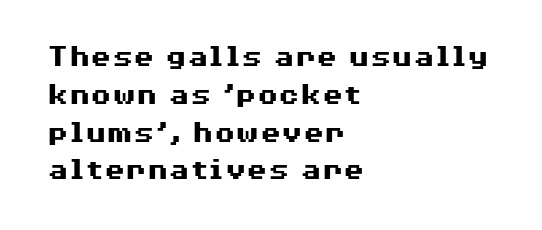
{"serif": "no", "italic": "no", "bold": "yes", "weight": "heavy", "width": "wide", "stroke_contrast": "medium", "x_height": "medium", "monospaced": "no", "underline": "no", "align": "left", "line_spacing_ratio": 1.22, "letter_spacing": "normal", "letter_spacing_em": 0.0, "glyph_px": 31}
